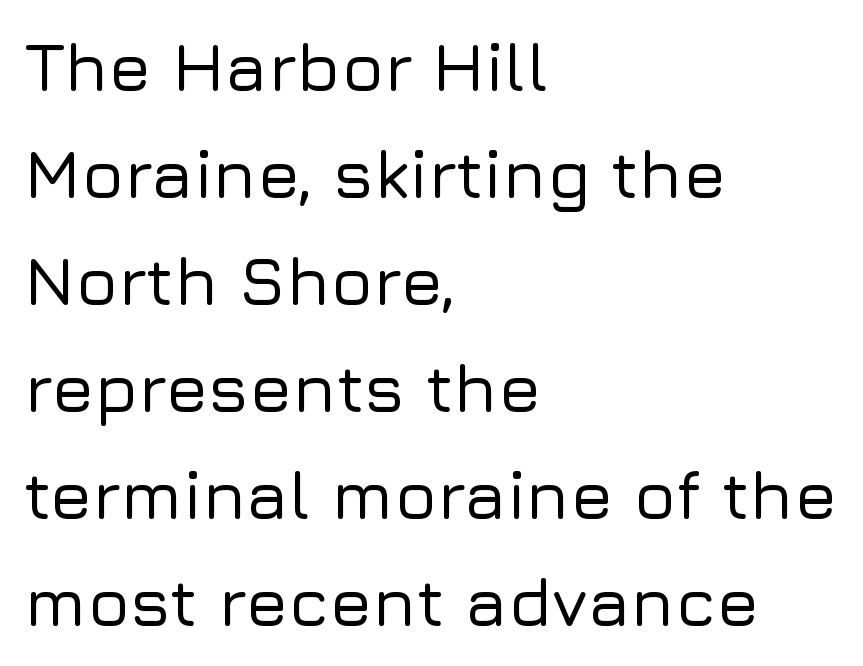
The image shows 69 px sans-serif type, upright; set left-aligned, normal line spacing (1.55x), normal letter spacing, not underlined; low stroke contrast and a medium x-height.
